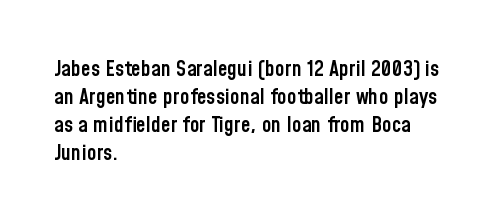
{"italic": "no", "bold": "semi", "underline": "no", "align": "left", "line_spacing": "normal", "line_spacing_ratio": 1.27, "letter_spacing": "normal", "letter_spacing_em": 0.0, "glyph_px": 22}
